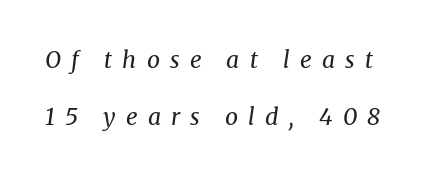
Q: Is the text bold? A: No.
Q: Is the text italic (slanted)? A: Yes, it leans right by about 8 degrees.
Q: Is the text underlined? A: No.
Q: Is the spacing between letters normal or unusually wide? A: Unusually wide.
Q: Is the spacing between lines tight, normal or loose? A: Loose.
